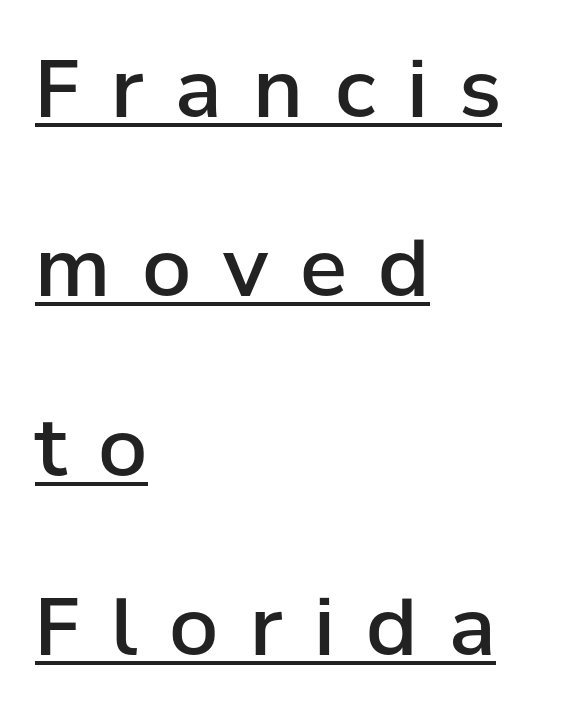
{"serif": "no", "italic": "no", "bold": "semi", "weight": "semibold", "width": "normal", "stroke_contrast": "low", "x_height": "medium", "monospaced": "no", "underline": "yes", "align": "left", "line_spacing": "loose", "line_spacing_ratio": 2.27, "letter_spacing": "wide", "letter_spacing_em": 0.4, "glyph_px": 79}
